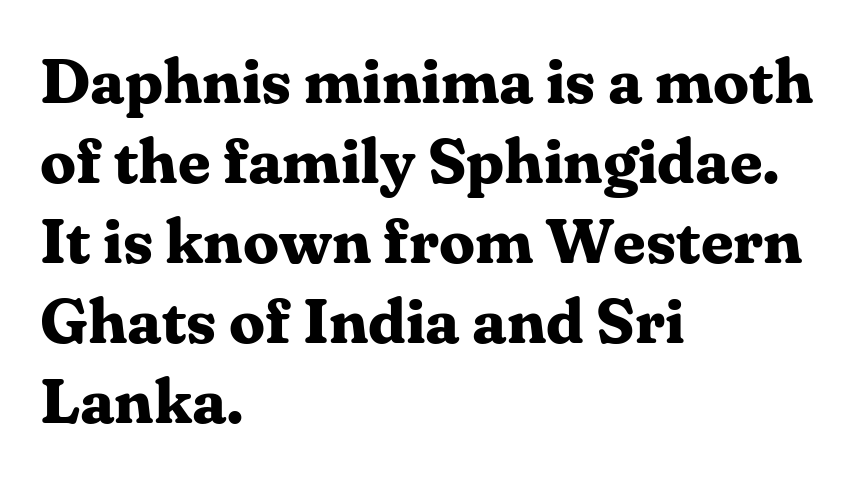
Leftover space on each line is placed entirely after the last word. Glance below the letters and you will spot only blank space. Check where the strokes stop: tiny serifs finish them off. The face used here is rendered with its standard letterfit. Posture: upright roman.
